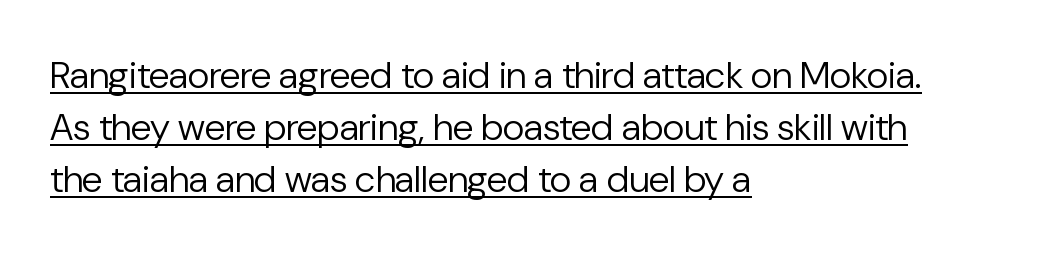
{"serif": "no", "italic": "no", "bold": "no", "weight": "regular", "width": "normal", "stroke_contrast": "low", "x_height": "medium", "monospaced": "no", "underline": "yes", "align": "left", "line_spacing": "normal", "line_spacing_ratio": 1.37, "letter_spacing": "normal", "letter_spacing_em": 0.0, "glyph_px": 38}
